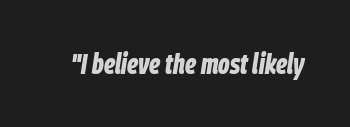
Q: Is the text bold? A: Yes.
Q: Is the text italic (slanted)? A: Yes, it leans right by about 9 degrees.
Q: Is the text underlined? A: No.
Q: Is the spacing between letters normal or unusually wide? A: Normal.
Q: Width (condensed, normal, or wide)? A: Condensed.
Q: Stroke contrast? A: Low.
Q: x-height? A: Large.
Q: Monospaced? A: No.
